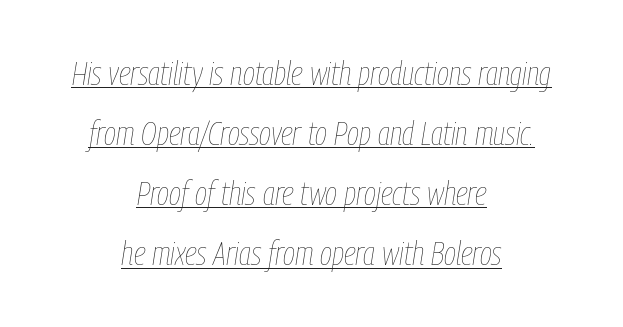
{"italic": "yes", "lean": "right", "slant_degrees": 9, "bold": "no", "weight": "thin", "width": "condensed", "stroke_contrast": "low", "x_height": "medium", "monospaced": "no", "underline": "yes", "align": "center", "line_spacing_ratio": 1.82, "letter_spacing": "normal", "letter_spacing_em": 0.0, "glyph_px": 33}
